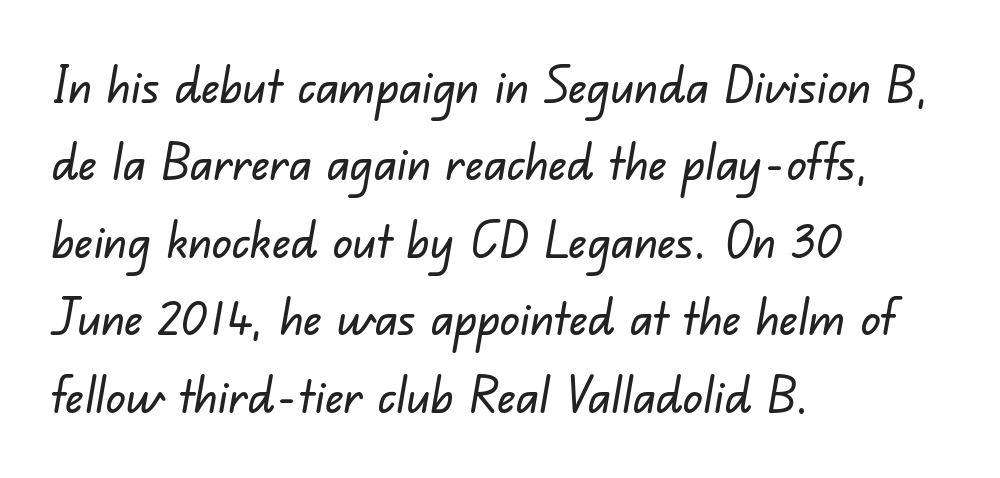
Do the characters align in a grid? No, the font is proportional. You could call the tracking neutral — neither tight nor loose. The typesetter chose a ragged-right arrangement here. What's the leading like? Ordinary, nothing unusual.
